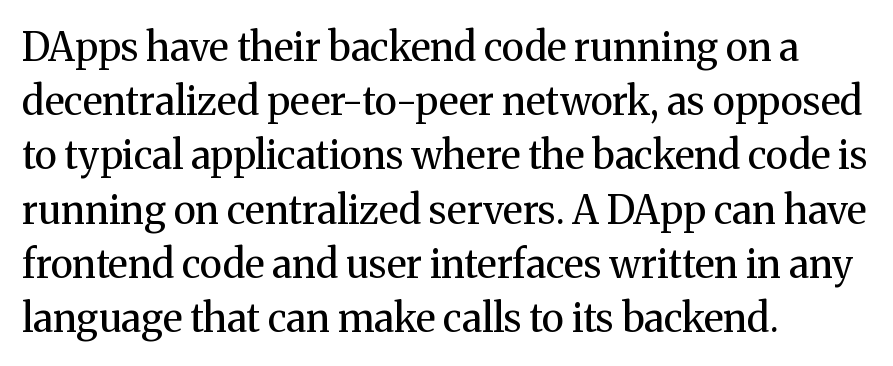
{"serif": "yes", "italic": "no", "bold": "no", "weight": "regular", "width": "normal", "stroke_contrast": "medium", "x_height": "medium", "monospaced": "no", "underline": "no", "align": "left", "line_spacing": "normal", "line_spacing_ratio": 1.39, "letter_spacing": "normal", "letter_spacing_em": 0.0, "glyph_px": 39}
